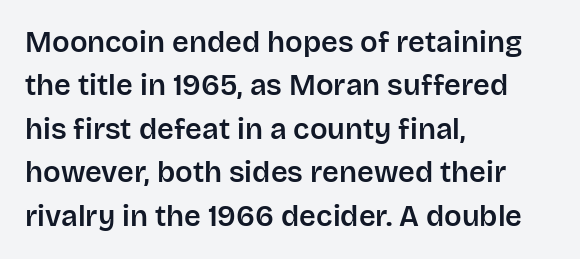
A typesetter would call this proportional, since set widths differ per character. Rule under the text: the space is simply empty. This block has exactly the height ordinary leading produces. Line beginnings align vertically; line endings do not.
